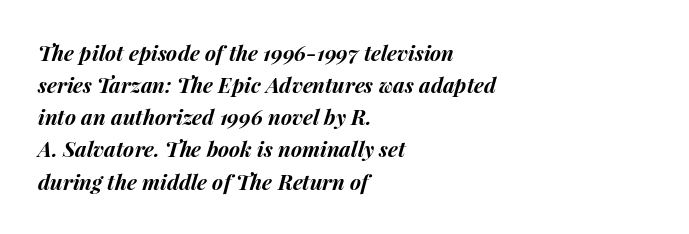
The space between consecutive lines is moderate. The strip under each line holds only bare page. Characters follow at the spacing the type designer built in. Stroke thickness is high; the sample reads as a true bold.
